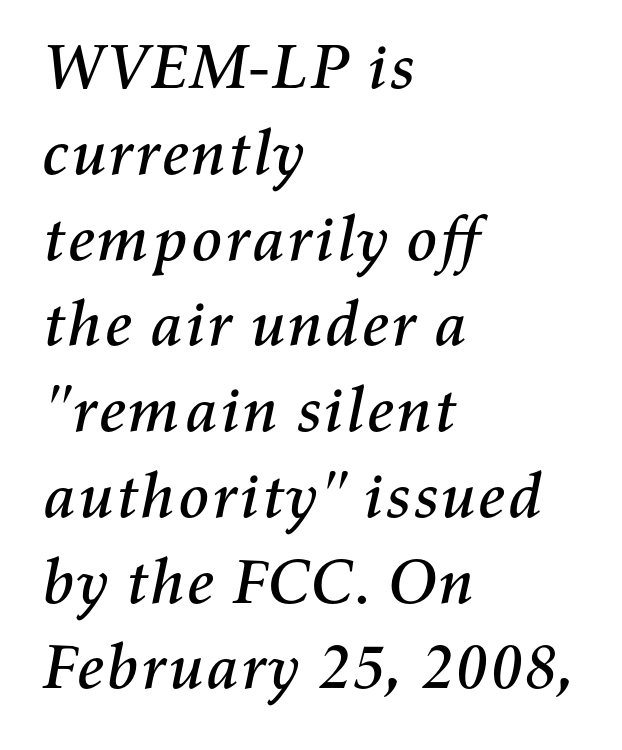
The image shows 64 px text type, italic (leaning right); set left-aligned, normal line spacing (1.34x), normal letter spacing, not underlined; medium stroke contrast and a medium x-height.
